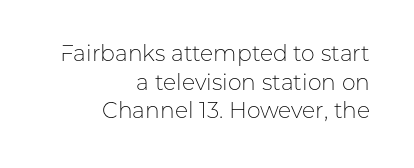
A typesetter would mark this as roman, not italic. Regular leading. Summary of weight: not heavy and not bold. Teacher's note: observe the even right margin — that is flush-right alignment.
